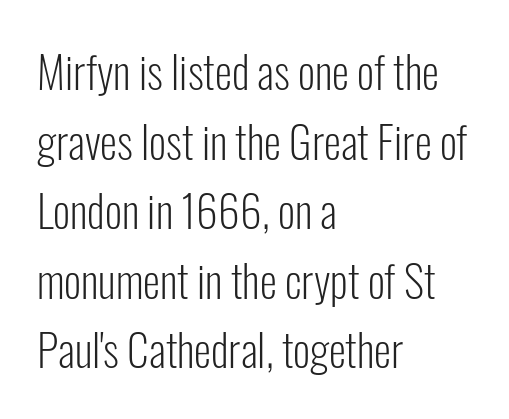
Ink coverage per letter is moderate at most. One-word summary of the alignment: left. The type is set solid horizontally, with unmodified tracking. I'd call this a sans setting — the letters go barefoot. Posture: vertical. Does the leading feel generous? No, just average.
